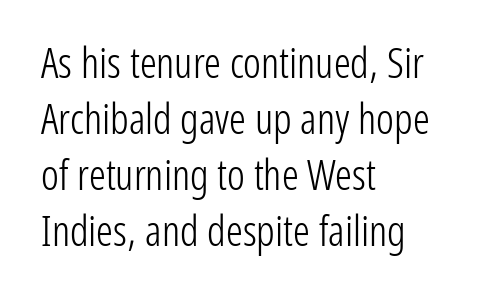
These lines are rendered in a variable-pitch font. These lines are set flush left with a ragged right edge. A light-to-regular cut is what we see here. Each word holds together tightly as a unit, with standard inter-letter gaps. A typesetter would mark this as roman, not italic.
